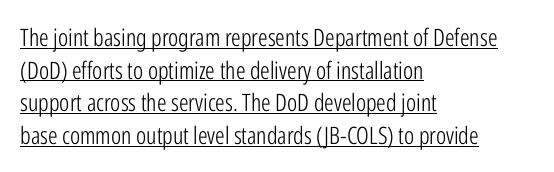
This sample carries an underscore along the baseline area. A normal amount of white space separates one row of letters from the next. No extra ink here — the face is not bold. Honestly, the letter spacing is just normal — you wouldn't notice it. A classic flush-left, rag-right setting is used for this passage.
